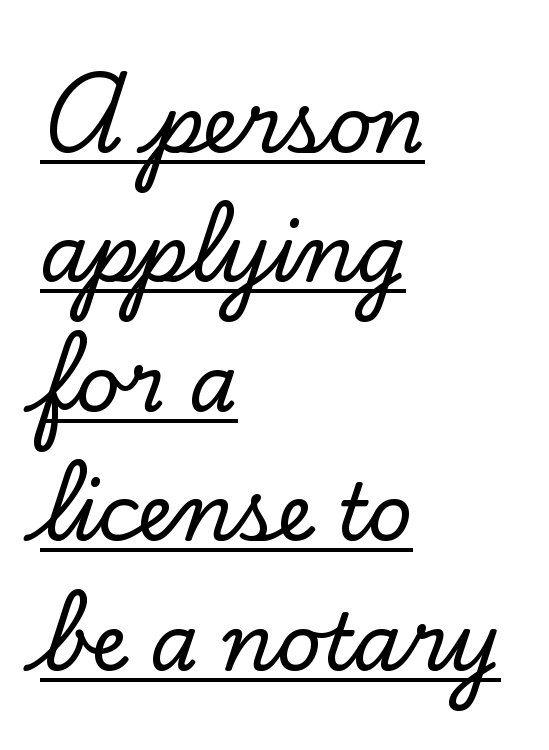
Q: Is the text italic (slanted)? A: Yes.
Q: Is the typeface a serif or a sans-serif typeface? A: Serif.
Q: Is the text underlined? A: Yes.
Q: How is the paragraph aligned? A: Left-aligned.
Q: Is the spacing between letters normal or unusually wide? A: Normal.
Q: Is the spacing between lines tight, normal or loose? A: Normal.
Q: Width (condensed, normal, or wide)? A: Normal.
Q: Stroke contrast? A: Low.
Q: x-height? A: Small.
Q: Monospaced? A: No.
